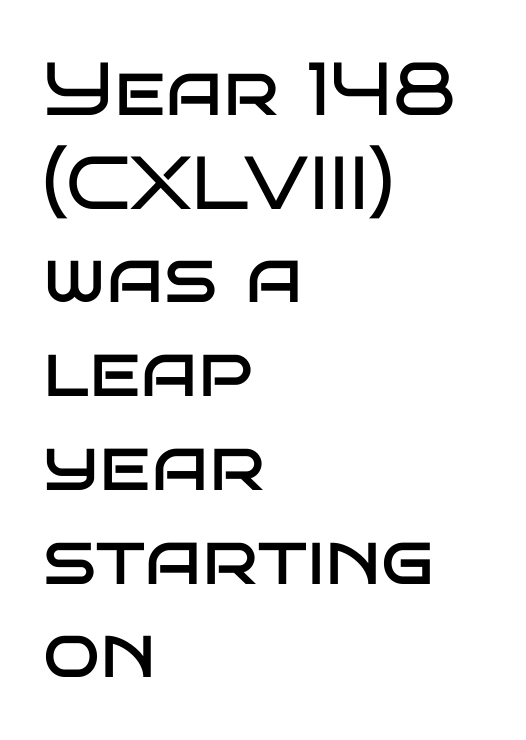
Nope, no serifs anywhere on these letters. The setting favours the left margin, as ordinary paragraphs usually do. Plain, unruled lines of type. Spacing verdict: proportional, widths tailored to each character. How are the letters spaced? Ordinarily, with no added tracking.
